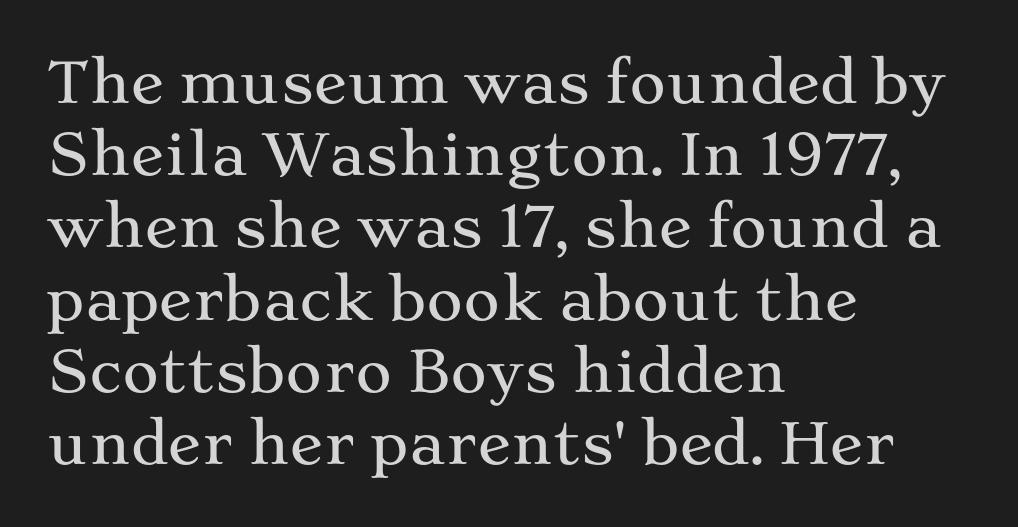
Quick note: interline space is typical. Between one letter and the next there's only the usual sliver of space. A student would call this left alignment; a typographer would say flush left, rag right. A serif font was chosen for this passage. Note the varied advance widths — an 'i' is clearly narrower than an 'm'.
